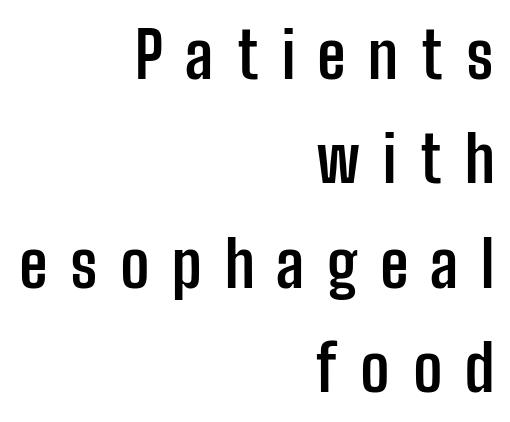
Do the letters lean? They stand straight. The strokes are fattened all the way to bold. Varying glyph widths throughout — classic text-font behaviour. This rendering widens character spacing well past its baseline value.
